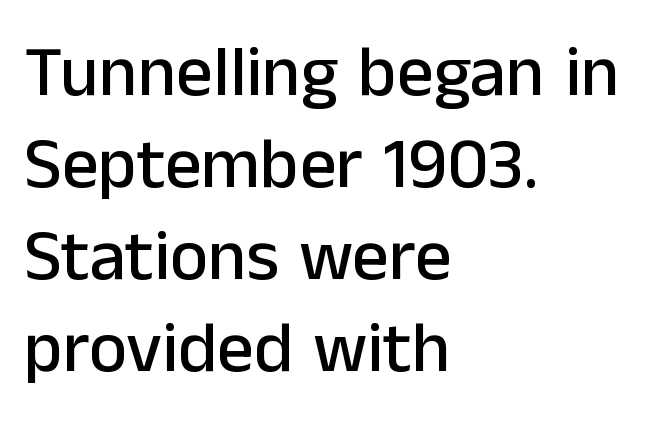
The image shows 72 px sans-serif type, upright; set left-aligned, normal line spacing (1.28x), normal letter spacing, not underlined; low stroke contrast and a medium x-height.
